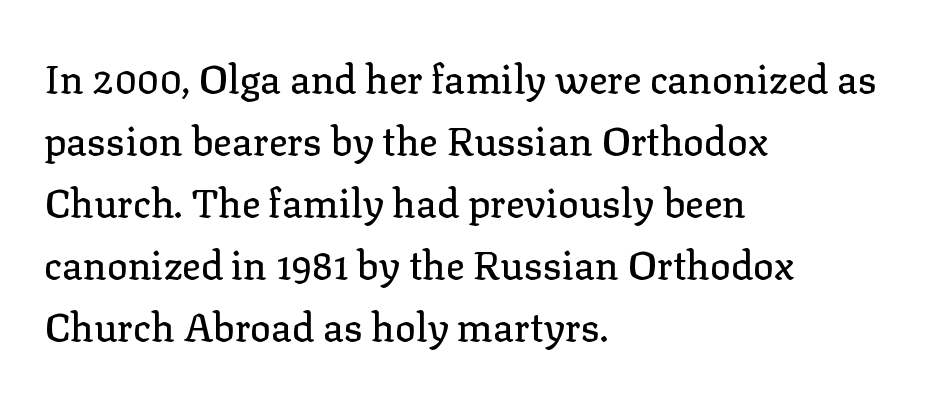
The image shows 39 px serif type, upright; set left-aligned, normal line spacing (1.59x), normal letter spacing, not underlined; low stroke contrast and a medium x-height.
